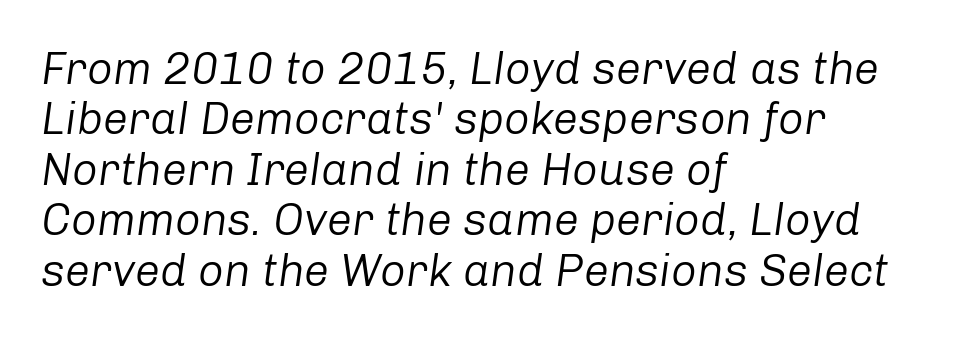
The image shows 45 px regular-weight type, italic (leaning right); set left-aligned, tight line spacing (1.12x), normal letter spacing, not underlined; low stroke contrast and a medium x-height.
